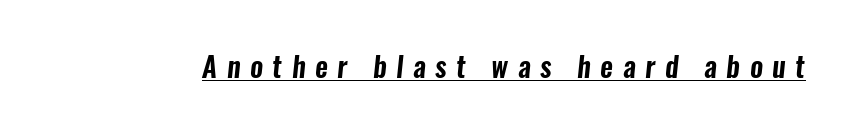
Q: Is the typeface a serif or a sans-serif typeface? A: Sans-serif.
Q: Is the text underlined? A: Yes.
Q: Is the spacing between letters normal or unusually wide? A: Unusually wide.
Q: Width (condensed, normal, or wide)? A: Condensed.
Q: Stroke contrast? A: Low.
Q: x-height? A: Medium.
Q: Monospaced? A: No.
